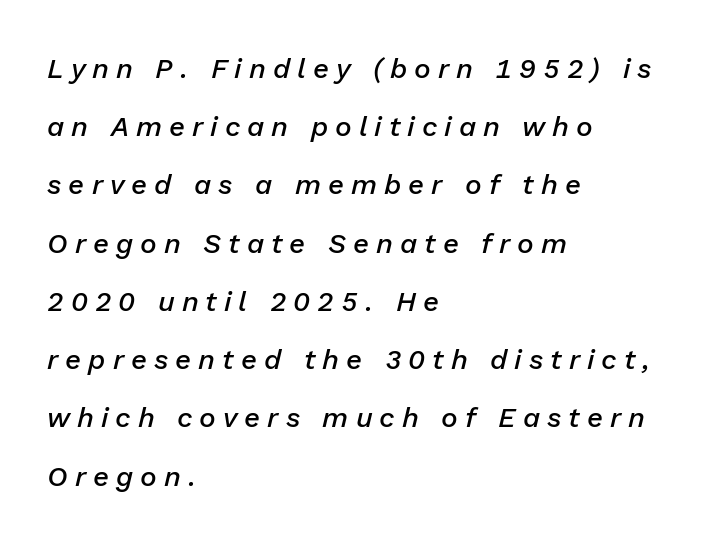
The image shows 28 px semibold type, italic (leaning right); set left-aligned, loose line spacing (2.08x), unusually wide letter spacing (+0.25 em), not underlined; low stroke contrast and a medium x-height.
